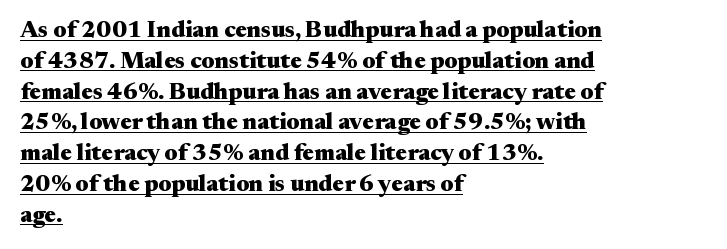
{"italic": "no", "bold": "yes", "underline": "yes", "align": "left", "line_spacing": "normal", "line_spacing_ratio": 1.34, "letter_spacing": "normal", "letter_spacing_em": 0.0, "glyph_px": 23}
